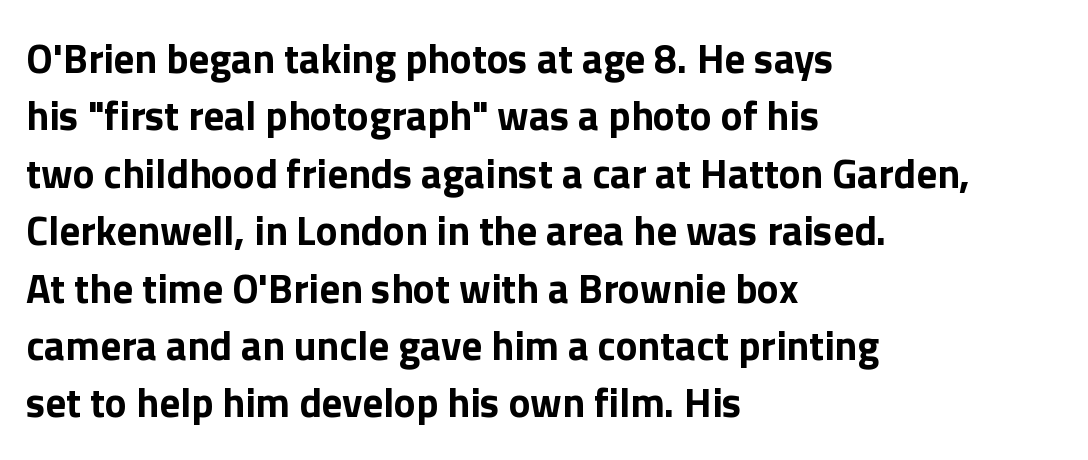
Q: Is the text bold? A: Yes.
Q: Is the text italic (slanted)? A: No, it is upright.
Q: Is the typeface a serif or a sans-serif typeface? A: Sans-serif.
Q: Is the text underlined? A: No.
Q: How is the paragraph aligned? A: Left-aligned.
Q: Is the spacing between letters normal or unusually wide? A: Normal.
Q: Is the spacing between lines tight, normal or loose? A: Normal.
Q: Width (condensed, normal, or wide)? A: Normal.
Q: x-height? A: Medium.
Q: Monospaced? A: No.
